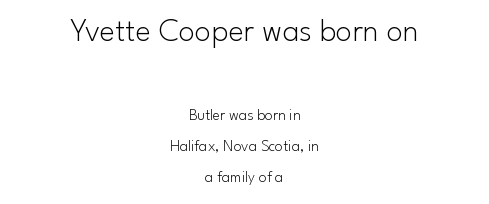
The image shows 33 px light sans-serif type, upright; set centered, loose line spacing (1.95x), normal letter spacing, not underlined; the first (top) block is 2.06x larger; low stroke contrast and a small x-height.
